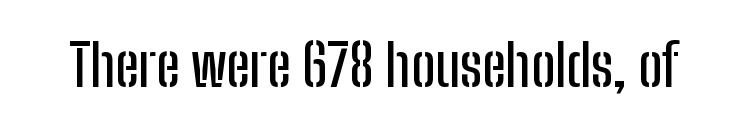
The image shows 57 px condensed sans-serif type, upright; set normal letter spacing, not underlined; low stroke contrast and a medium x-height.
